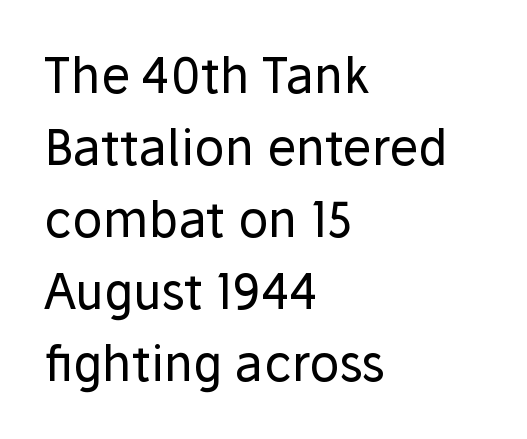
Think standard paragraph weight, or any step lighter than that. The specimen omits any rule beneath the text block's lines. In CSS terms this would be text-align: left. Baseline-to-baseline distance is the conventional proportion of letter height. What stands out about the letter spacing? Nothing — it is the standard amount.
